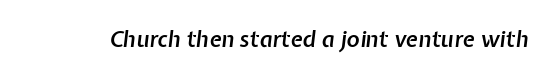
These lines carry some extra weight — a demibold, not a full bold. Honestly, the letter spacing is just normal — you wouldn't notice it. The whole block is typeset with a tilt. Quick note: underline off.
